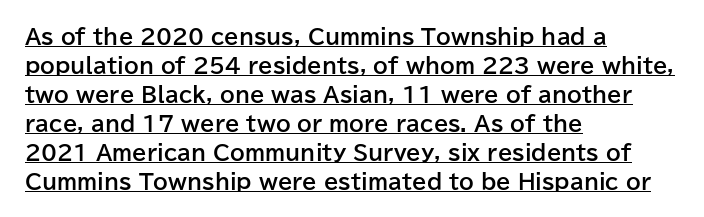
Each line of the rendering has a horizontal stroke beneath the glyphs. A typesetter would mark this as roman, not italic. The characters look thick and weighty, a clear bold. Nothing unusual about the tracking: characters are spaced as the font intends.
